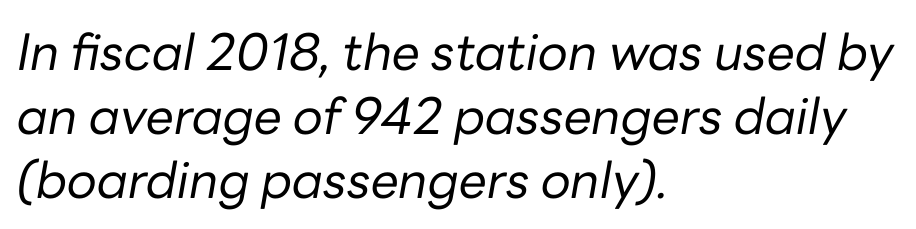
Q: Is the text bold? A: No.
Q: Is the text italic (slanted)? A: Yes, it leans right by about 10 degrees.
Q: Is the text underlined? A: No.
Q: How is the paragraph aligned? A: Left-aligned.
Q: Is the spacing between letters normal or unusually wide? A: Normal.
Q: Is the spacing between lines tight, normal or loose? A: Normal.
Q: Width (condensed, normal, or wide)? A: Normal.
Q: Stroke contrast? A: Low.
Q: x-height? A: Medium.
Q: Monospaced? A: No.
